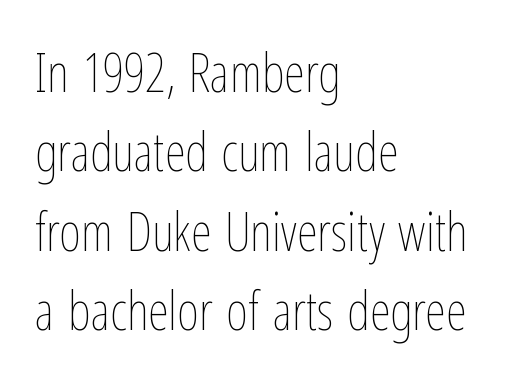
Line spacing here is normal. Nothing unusual about the tracking: characters are spaced as the font intends. Spacing verdict: proportional, widths tailored to each character. Stroke mass is kept to a normal reading level or below.
